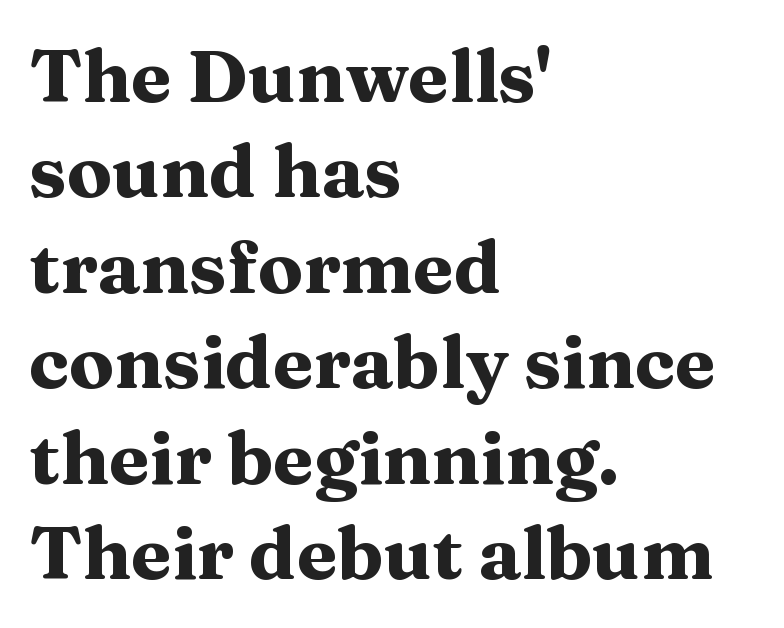
The image shows 74 px heavy, wide serif type, upright; set left-aligned, normal line spacing (1.29x), normal letter spacing, not underlined; medium stroke contrast and a medium x-height.
